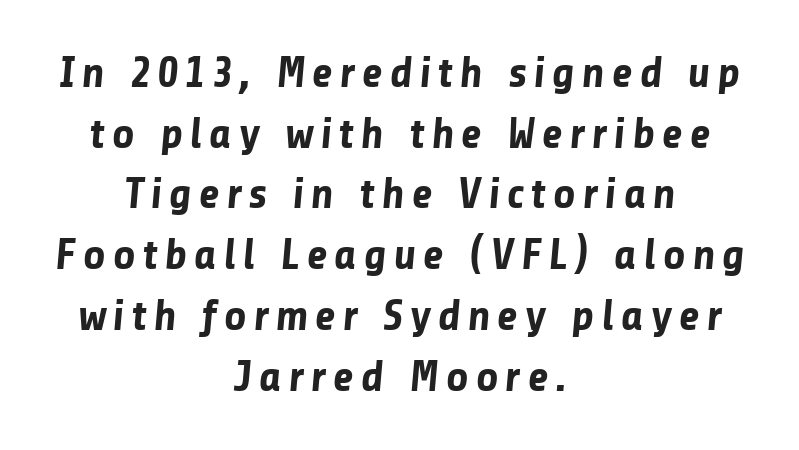
Looks like regular typesetting: each glyph gets only the width it needs. The characters look thick and weighty, a clear bold. Baseline-to-baseline distance is the conventional proportion of letter height. The font family rendered here belongs to the sans-serif group. Compared with a flush-left layout, this one balances lines on the center instead.
